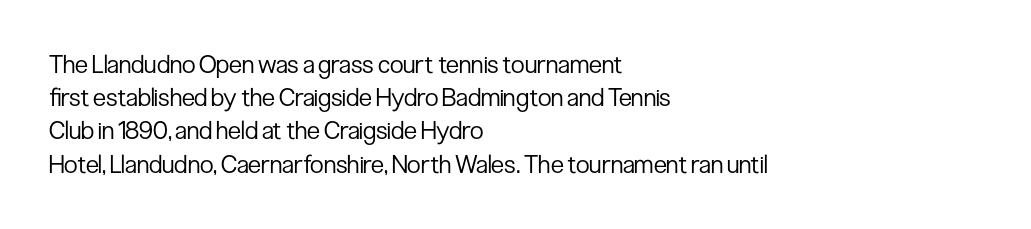
{"italic": "no", "bold": "no", "underline": "no", "align": "left", "line_spacing": "normal", "line_spacing_ratio": 1.33, "letter_spacing": "normal", "letter_spacing_em": 0.0, "glyph_px": 25}
